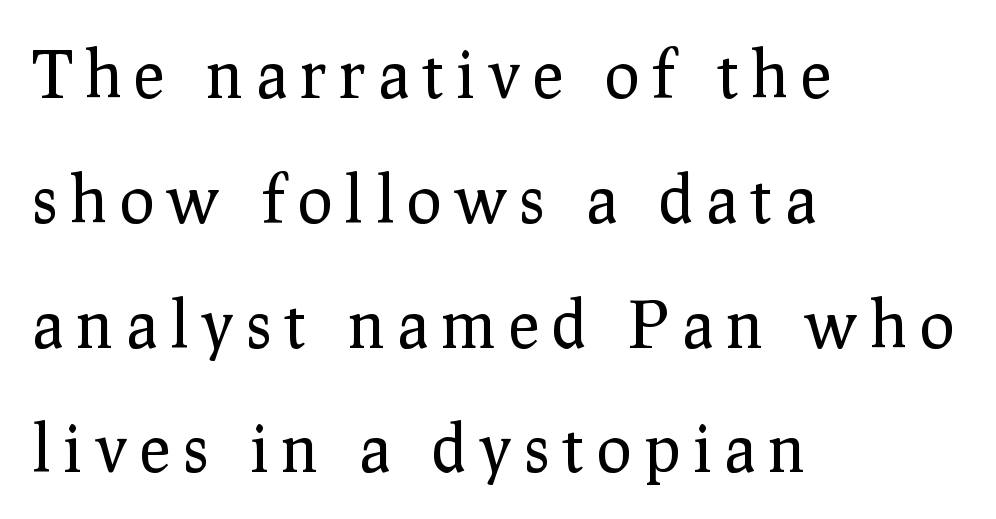
Letterform terminals end in serifs throughout the passage. Reading down the column, the eye jumps a long way to each next line. Character widths vary here, with narrow letters taking less room than wide ones. The horizontal fit of the characters is loose and conspicuously gappy.
